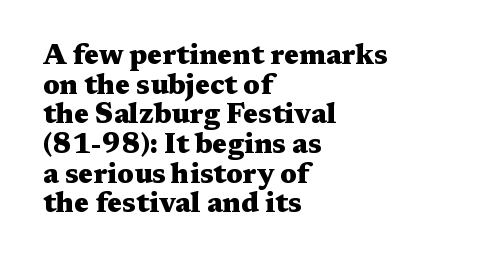
The image shows 28 px heavy, wide serif type, upright; set left-aligned, tight line spacing (1.06x), normal letter spacing, not underlined; medium stroke contrast and a medium x-height.
